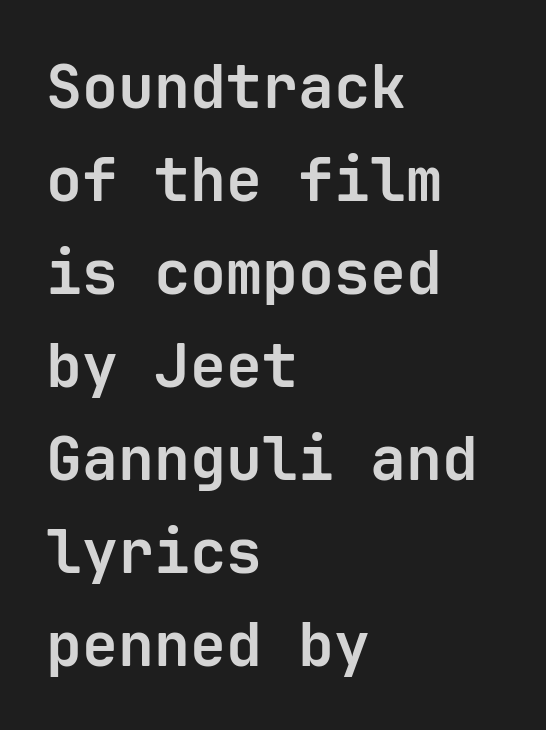
Q: Is the text bold? A: Yes.
Q: Is the text italic (slanted)? A: No, it is upright.
Q: Is the typeface a serif or a sans-serif typeface? A: Sans-serif.
Q: Is the text underlined? A: No.
Q: How is the paragraph aligned? A: Left-aligned.
Q: Is the spacing between letters normal or unusually wide? A: Normal.
Q: Is the spacing between lines tight, normal or loose? A: Normal.
Q: Width (condensed, normal, or wide)? A: Normal.
Q: Stroke contrast? A: Low.
Q: x-height? A: Medium.
Q: Monospaced? A: Yes.
